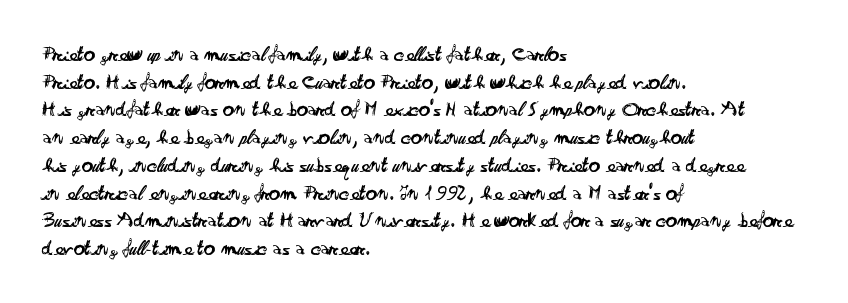
The image shows 22 px text type, upright; set left-aligned, normal line spacing (1.26x), normal letter spacing, not underlined.
